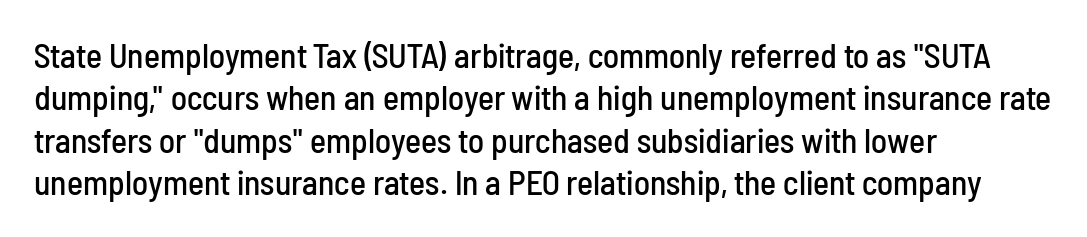
Q: Is the text italic (slanted)? A: No, it is upright.
Q: Is the typeface a serif or a sans-serif typeface? A: Sans-serif.
Q: Is the text underlined? A: No.
Q: How is the paragraph aligned? A: Left-aligned.
Q: Is the spacing between letters normal or unusually wide? A: Normal.
Q: Is the spacing between lines tight, normal or loose? A: Normal.
Q: Width (condensed, normal, or wide)? A: Condensed.
Q: Stroke contrast? A: Low.
Q: x-height? A: Medium.
Q: Monospaced? A: No.
